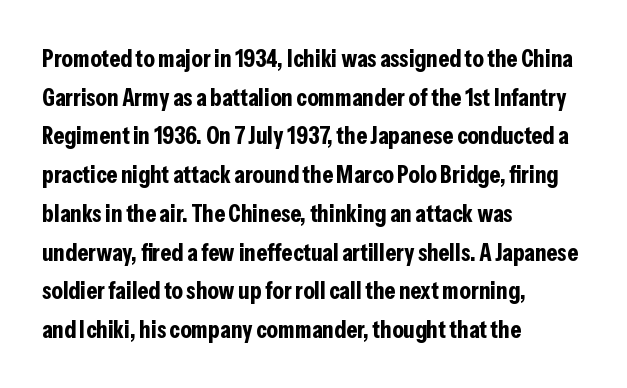
The image shows 25 px bold type, upright; set left-aligned, normal line spacing (1.55x), normal letter spacing, not underlined.
